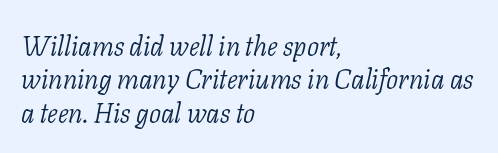
Honestly, there is no underline to notice here at all. Students, note that the glyphs here touch the page at normal intervals. On a weight scale, this lands at 450 or below. In CSS terms this would be text-align: left.
